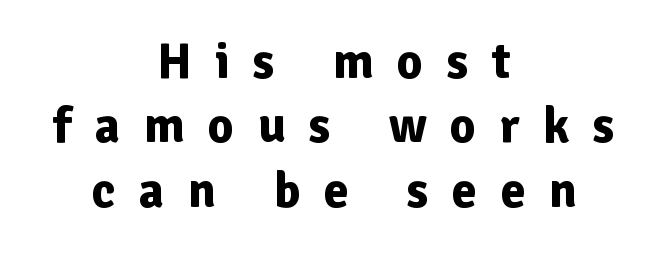
{"serif": "no", "italic": "no", "bold": "yes", "weight": "bold", "width": "normal", "stroke_contrast": "low", "x_height": "medium", "monospaced": "no", "underline": "no", "align": "center", "line_spacing": "normal", "line_spacing_ratio": 1.29, "letter_spacing": "wide", "letter_spacing_em": 0.47, "glyph_px": 50}
